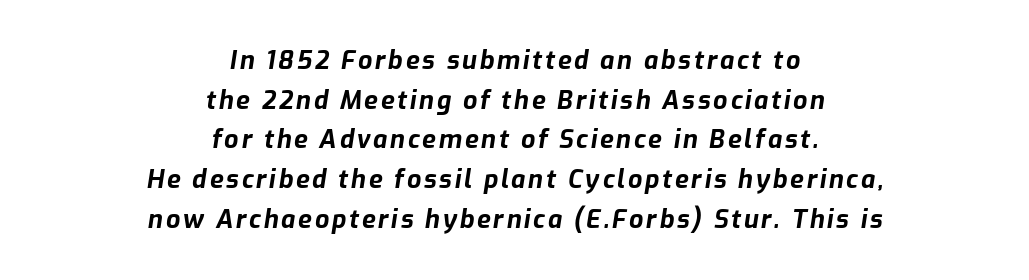
Q: Is the text bold? A: Yes.
Q: Is the text italic (slanted)? A: Yes, it leans right by about 9 degrees.
Q: Is the text underlined? A: No.
Q: How is the paragraph aligned? A: Centered.
Q: Is the spacing between lines tight, normal or loose? A: Normal.
